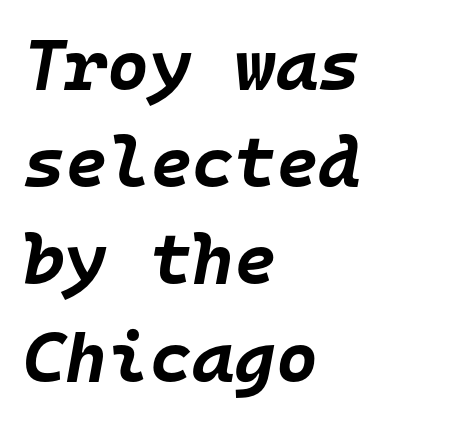
{"italic": "yes", "lean": "right", "slant_degrees": 10, "bold": "yes", "weight": "bold", "width": "normal", "stroke_contrast": "low", "x_height": "large", "monospaced": "yes", "underline": "no", "align": "left", "line_spacing": "normal", "line_spacing_ratio": 1.35, "letter_spacing": "normal", "letter_spacing_em": 0.0, "glyph_px": 72}
